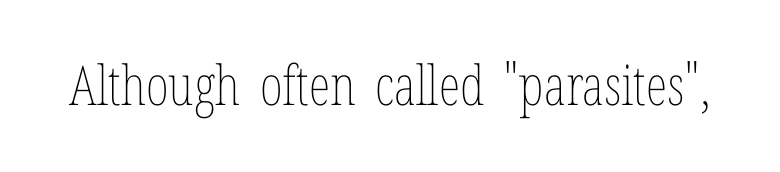
Q: Is the text bold? A: No.
Q: Is the text italic (slanted)? A: No, it is upright.
Q: Is the text underlined? A: No.
Q: Is the spacing between letters normal or unusually wide? A: Normal.
Q: Width (condensed, normal, or wide)? A: Condensed.
Q: Stroke contrast? A: Low.
Q: x-height? A: Medium.
Q: Monospaced? A: No.
